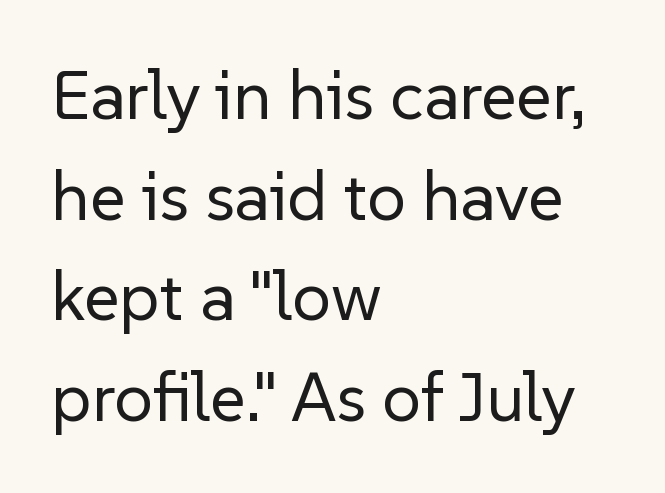
The image shows 69 px regular-weight sans-serif type, upright; set left-aligned, normal line spacing (1.46x), normal letter spacing, not underlined; low stroke contrast and a medium x-height.
